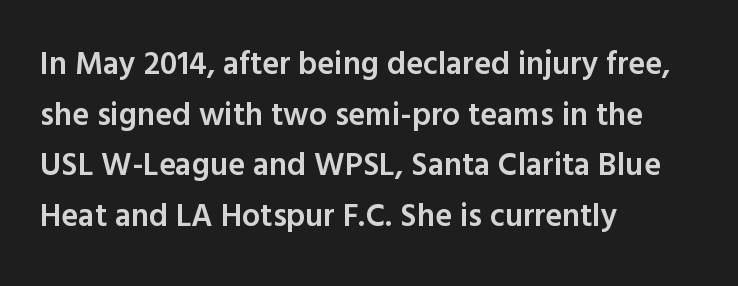
Q: Is the text bold? A: Semi-bold.
Q: Is the text italic (slanted)? A: No, it is upright.
Q: Is the typeface a serif or a sans-serif typeface? A: Sans-serif.
Q: Is the text underlined? A: No.
Q: How is the paragraph aligned? A: Left-aligned.
Q: Is the spacing between letters normal or unusually wide? A: Normal.
Q: Is the spacing between lines tight, normal or loose? A: Normal.
Q: Width (condensed, normal, or wide)? A: Normal.
Q: x-height? A: Medium.
Q: Monospaced? A: No.
